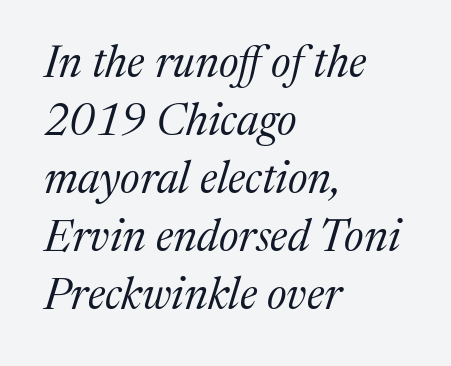
The image shows 44 px regular-weight serif type, italic (leaning right); set left-aligned, normal line spacing (1.32x), normal letter spacing, not underlined; medium stroke contrast and a medium x-height.
